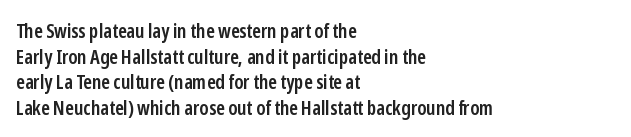
The image shows 20 px text type, upright; set left-aligned, normal line spacing (1.28x), normal letter spacing, not underlined.
